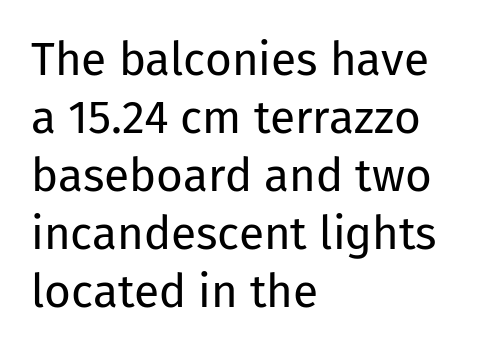
The image shows 46 px regular-weight sans-serif type, upright; set left-aligned, normal line spacing (1.26x), normal letter spacing, not underlined; low stroke contrast and a medium x-height.
